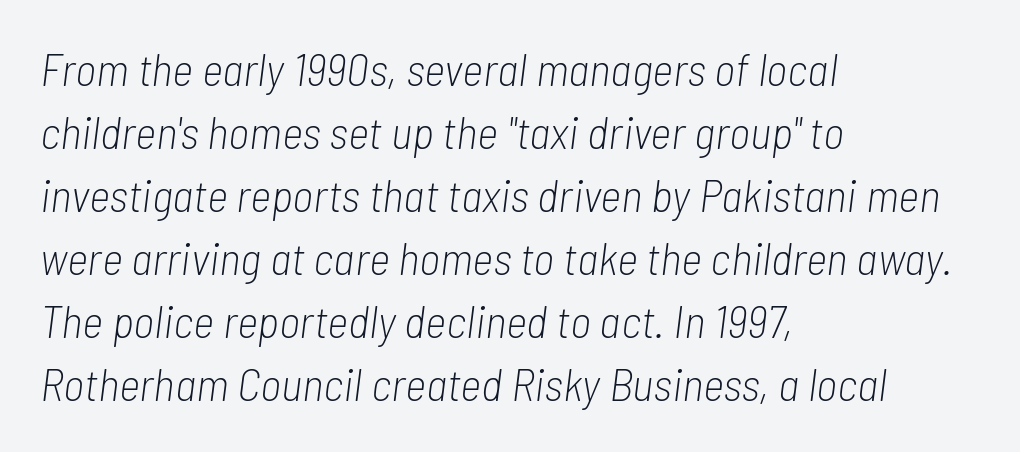
The block of text has a typical density, with ordinary space between rows. Character widths vary here, with narrow letters taking less room than wide ones. The strip under each line holds only bare page. This reads as an unemphasized weight, regular at the heaviest.
